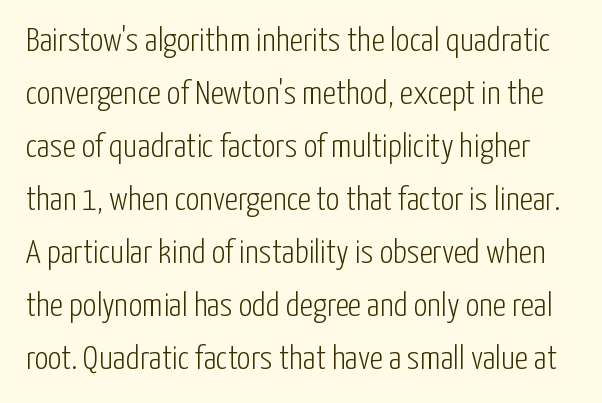
Between one letter and the next there's only the usual sliver of space. Here the designer chose a conventional face with non-uniform glyph widths. The font sits on the lighter half of the weight spectrum, regular included. No italicization has been applied; the sample stays upright. Whoever set this chose a conventional vertical rhythm.
